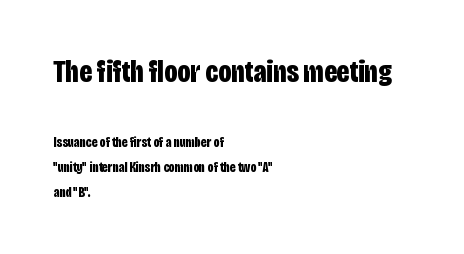
{"serif": "no", "italic": "no", "bold": "yes", "weight": "bold", "width": "condensed", "stroke_contrast": "low", "x_height": "large", "monospaced": "no", "underline": "no", "align": "left", "line_spacing_ratio": 1.78, "letter_spacing": "normal", "letter_spacing_em": 0.0, "larger_block": "first", "size_ratio": 2.21, "glyph_px": 31}
